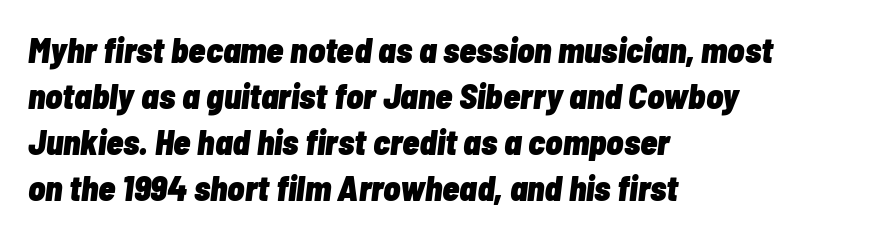
Reading down the block, your eye returns to a fixed left position each line. Clear beneath every line of the passage. The passage shown has conventional tracking throughout. The typesetting leans heavy: a genuine bold. Baseline-to-baseline distance is the conventional proportion of letter height. This sample has the flowing, uneven cadence of proportional lettering.
